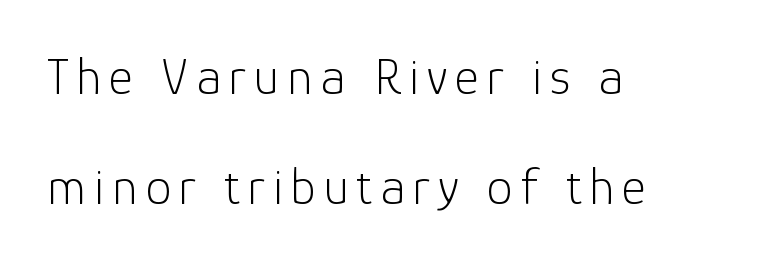
The image shows 52 px light sans-serif type, upright; set left-aligned, loose line spacing (2.11x), not underlined; low stroke contrast and a medium x-height.
